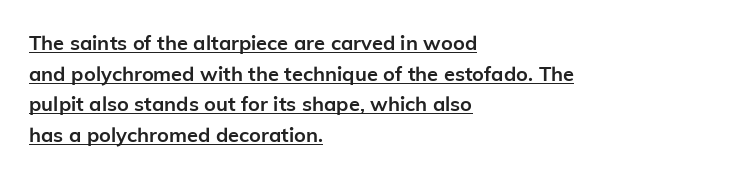
{"italic": "no", "bold": "yes", "underline": "yes", "align": "left", "line_spacing": "normal", "line_spacing_ratio": 1.53, "letter_spacing": "normal", "letter_spacing_em": 0.0, "glyph_px": 20}
